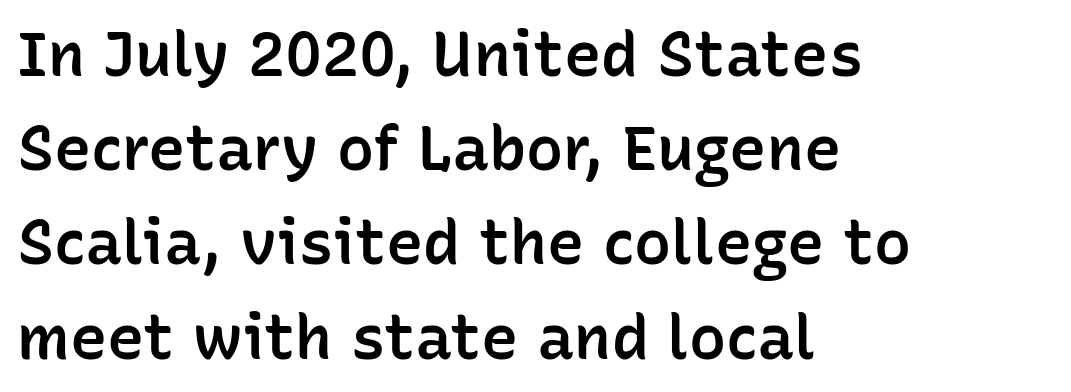
Q: Is the text bold? A: Semi-bold.
Q: Is the text italic (slanted)? A: No, it is upright.
Q: Is the typeface a serif or a sans-serif typeface? A: Sans-serif.
Q: Is the text underlined? A: No.
Q: How is the paragraph aligned? A: Left-aligned.
Q: Is the spacing between letters normal or unusually wide? A: Normal.
Q: Is the spacing between lines tight, normal or loose? A: Normal.
Q: Width (condensed, normal, or wide)? A: Normal.
Q: Stroke contrast? A: Low.
Q: x-height? A: Medium.
Q: Monospaced? A: No.
